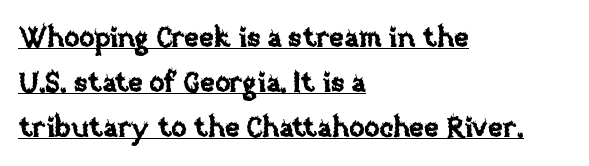
Q: Is the text italic (slanted)? A: No, it is upright.
Q: Is the text underlined? A: Yes.
Q: How is the paragraph aligned? A: Left-aligned.
Q: Is the spacing between letters normal or unusually wide? A: Normal.
Q: Is the spacing between lines tight, normal or loose? A: Normal.
Q: Width (condensed, normal, or wide)? A: Normal.
Q: Stroke contrast? A: Low.
Q: x-height? A: Large.
Q: Monospaced? A: No.
